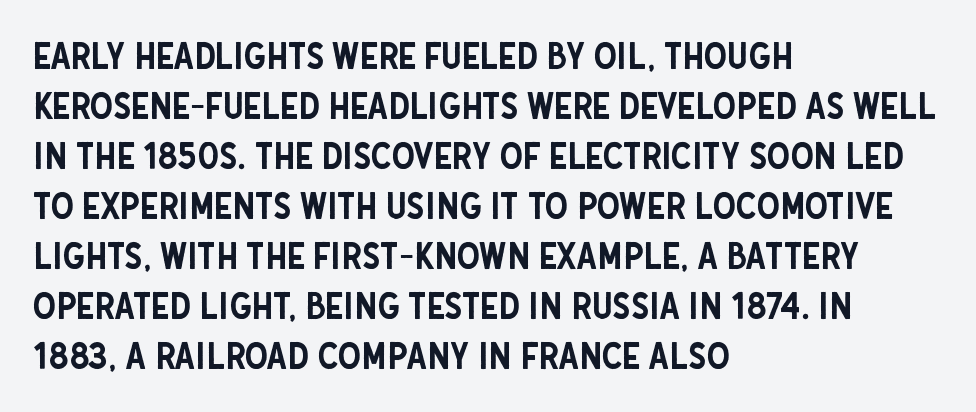
The image shows 37 px condensed sans-serif type, upright; set left-aligned, normal line spacing (1.35x), normal letter spacing, not underlined; low stroke contrast and a large x-height.
